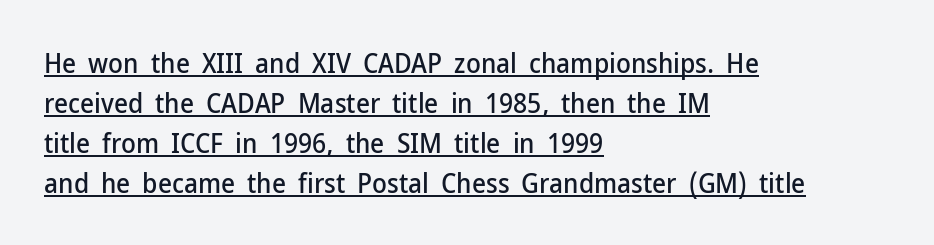
The rendering uses a moderate line-height, typical for paragraphs. Is the letter spacing exaggerated? No — it looks like the ordinary default. These lines were composed using upright roman letters. Looks like someone drew a line under every word here. Each line starts at the same left margin while the right side varies.
